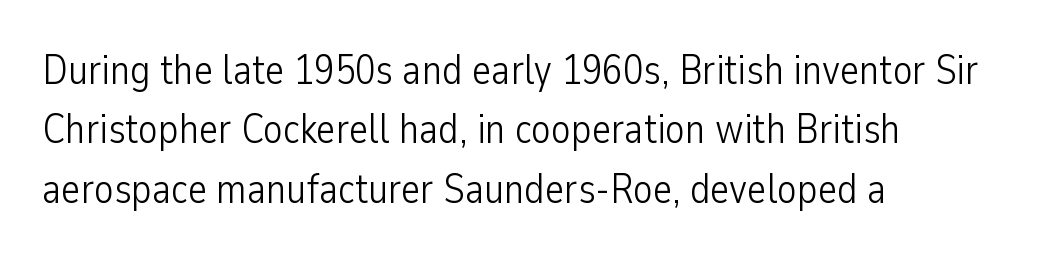
Q: Is the text bold? A: No.
Q: Is the text italic (slanted)? A: No, it is upright.
Q: Is the typeface a serif or a sans-serif typeface? A: Sans-serif.
Q: Is the text underlined? A: No.
Q: How is the paragraph aligned? A: Left-aligned.
Q: Is the spacing between letters normal or unusually wide? A: Normal.
Q: Is the spacing between lines tight, normal or loose? A: Normal.
Q: Width (condensed, normal, or wide)? A: Condensed.
Q: Stroke contrast? A: Low.
Q: x-height? A: Medium.
Q: Monospaced? A: No.
